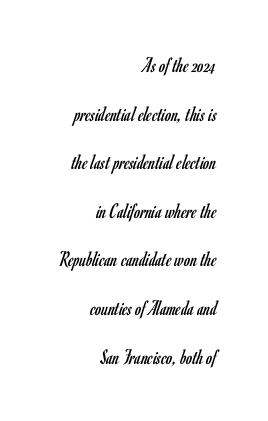
Q: Is the text bold? A: No.
Q: Is the text italic (slanted)? A: Yes.
Q: Is the text underlined? A: No.
Q: How is the paragraph aligned? A: Right-aligned.
Q: Is the spacing between letters normal or unusually wide? A: Normal.
Q: Is the spacing between lines tight, normal or loose? A: Loose.
